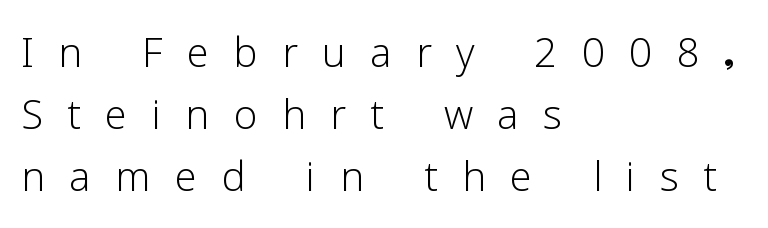
The gap between lines stays unmarked. Varying glyph widths throughout — classic text-font behaviour. Horizontal bands of white between lines are thin slivers. If you drew a ruler down the left edge, every line would touch it. Rendered with straight, roman letterforms. Substantial extra tracking has been applied to these lines.
